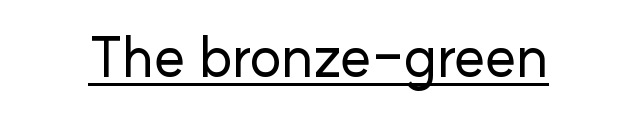
{"serif": "no", "italic": "no", "width": "normal", "stroke_contrast": "low", "x_height": "medium", "monospaced": "no", "underline": "yes", "letter_spacing": "normal", "letter_spacing_em": 0.0, "glyph_px": 55}
